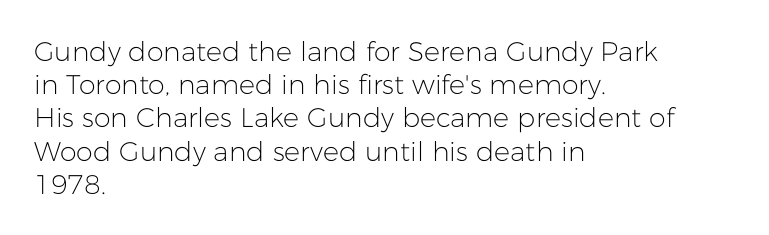
{"italic": "no", "bold": "no", "underline": "no", "align": "left", "line_spacing_ratio": 1.23, "letter_spacing": "normal", "letter_spacing_em": 0.0, "glyph_px": 27}
